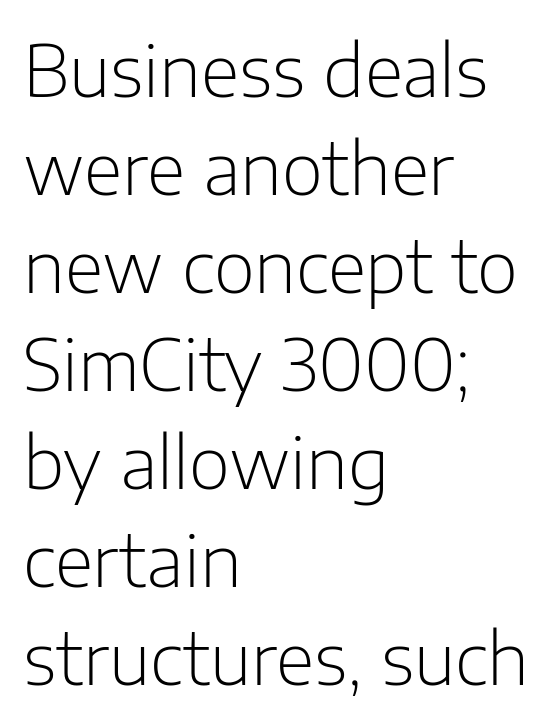
Q: Is the text bold? A: No.
Q: Is the text italic (slanted)? A: No, it is upright.
Q: Is the typeface a serif or a sans-serif typeface? A: Sans-serif.
Q: Is the text underlined? A: No.
Q: How is the paragraph aligned? A: Left-aligned.
Q: Is the spacing between letters normal or unusually wide? A: Normal.
Q: Is the spacing between lines tight, normal or loose? A: Normal.
Q: Width (condensed, normal, or wide)? A: Normal.
Q: Stroke contrast? A: Low.
Q: x-height? A: Medium.
Q: Monospaced? A: No.
